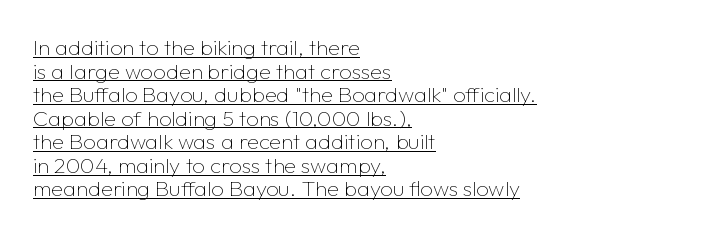
{"italic": "no", "bold": "no", "underline": "yes", "align": "left", "line_spacing": "tight", "line_spacing_ratio": 1.07, "letter_spacing": "normal", "letter_spacing_em": 0.0, "glyph_px": 22}
